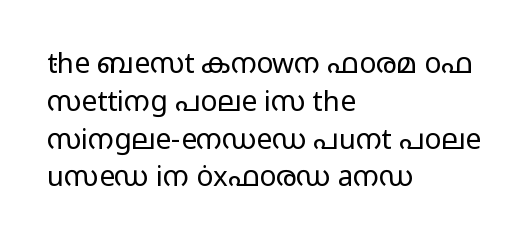
The rows are spaced the way most documents space them. It's the straight-up-and-down kind of type. Note: no serifs on the glyphs. Beneath every word, the page is bare. Proportional: the letters do not fall into vertical columns. Horizontally, the lines are justified to the leading edge only.
